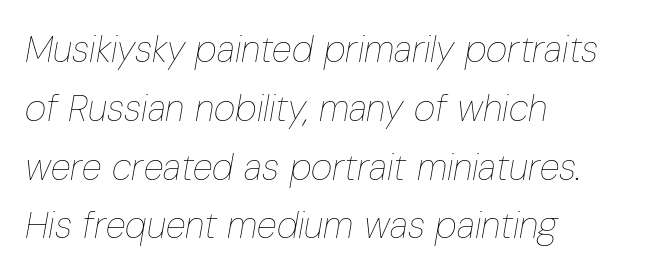
{"italic": "yes", "lean": "right", "slant_degrees": 10, "bold": "no", "weight": "thin", "width": "condensed", "stroke_contrast": "low", "x_height": "medium", "monospaced": "no", "underline": "no", "align": "left", "line_spacing": "normal", "line_spacing_ratio": 1.59, "letter_spacing": "normal", "letter_spacing_em": 0.0, "glyph_px": 37}
